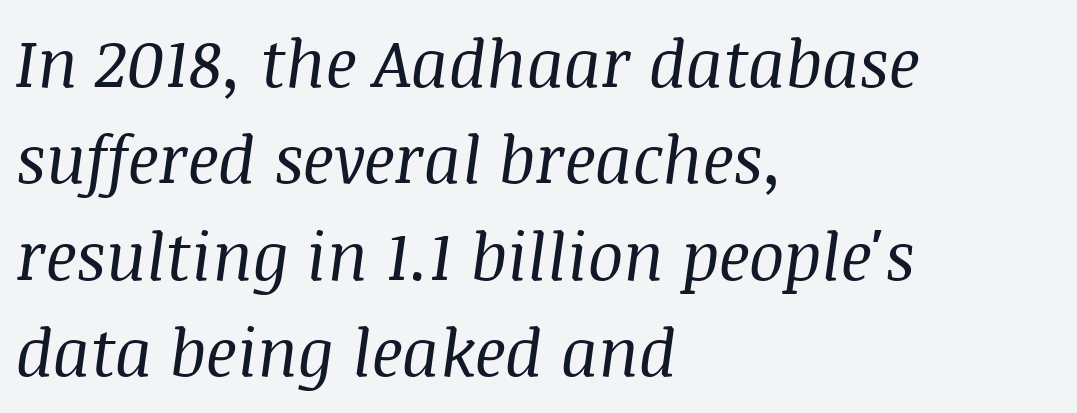
Q: Is the text bold? A: No.
Q: Is the text italic (slanted)? A: Yes, it leans right by about 8 degrees.
Q: Is the typeface a serif or a sans-serif typeface? A: Serif.
Q: Is the text underlined? A: No.
Q: How is the paragraph aligned? A: Left-aligned.
Q: Is the spacing between letters normal or unusually wide? A: Normal.
Q: Is the spacing between lines tight, normal or loose? A: Normal.
Q: Width (condensed, normal, or wide)? A: Normal.
Q: Stroke contrast? A: Medium.
Q: x-height? A: Large.
Q: Monospaced? A: No.
